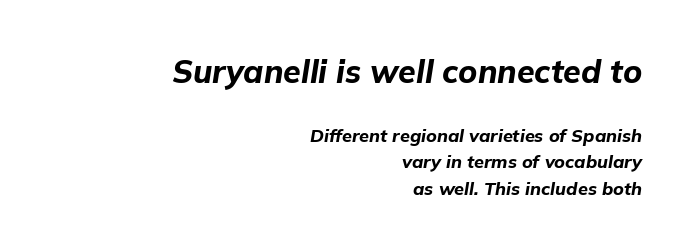
Vertical spacing — default. Anything drawn beneath the words? Only blank space. The passage shown begins with its larger block and ends with its smaller one. Does the copy run flush right? Yes — the right margin is perfectly even.
